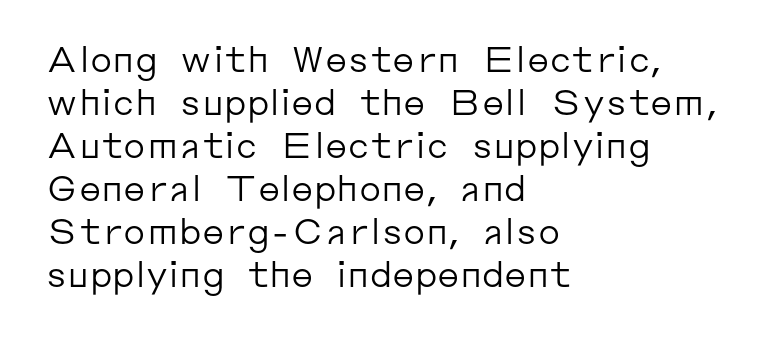
The image shows 35 px regular-weight sans-serif type, upright; set left-aligned, line spacing 1.23x, normal letter spacing, not underlined; low stroke contrast and a medium x-height.
